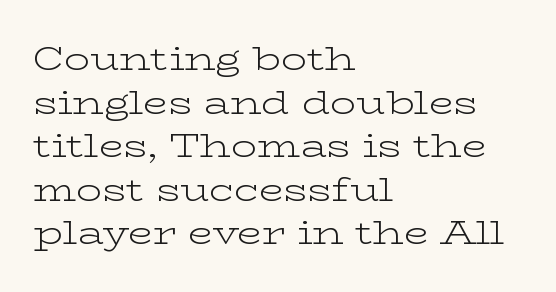
Q: Is the text bold? A: No.
Q: Is the text italic (slanted)? A: No, it is upright.
Q: Is the typeface a serif or a sans-serif typeface? A: Serif.
Q: Is the text underlined? A: No.
Q: How is the paragraph aligned? A: Left-aligned.
Q: Is the spacing between letters normal or unusually wide? A: Normal.
Q: Is the spacing between lines tight, normal or loose? A: Normal.
Q: Width (condensed, normal, or wide)? A: Wide.
Q: Stroke contrast? A: Low.
Q: x-height? A: Medium.
Q: Monospaced? A: No.
